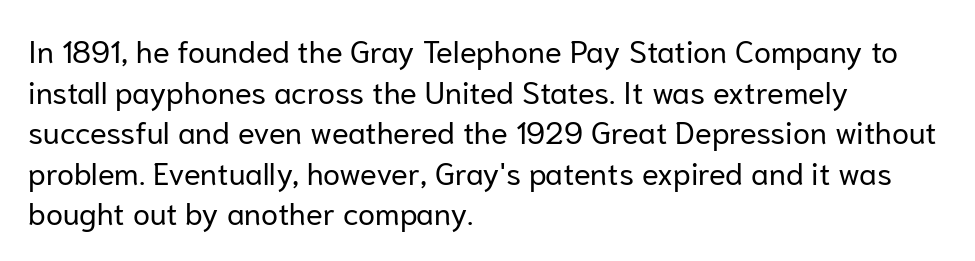
Q: Is the text bold? A: No.
Q: Is the text italic (slanted)? A: No, it is upright.
Q: Is the typeface a serif or a sans-serif typeface? A: Sans-serif.
Q: Is the text underlined? A: No.
Q: How is the paragraph aligned? A: Left-aligned.
Q: Is the spacing between letters normal or unusually wide? A: Normal.
Q: Is the spacing between lines tight, normal or loose? A: Normal.
Q: Width (condensed, normal, or wide)? A: Normal.
Q: Stroke contrast? A: Low.
Q: x-height? A: Medium.
Q: Monospaced? A: No.
